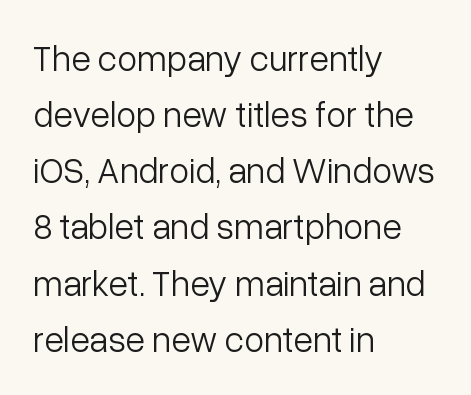
Think standard paragraph weight, or any step lighter than that. Nope, no serifs anywhere on these letters. Where is the straight margin? On the left. Nope, not italic — everything's standing straight. The face used here is rendered with its standard letterfit. The passage shown is typed in a proportional face where columns would drift.
